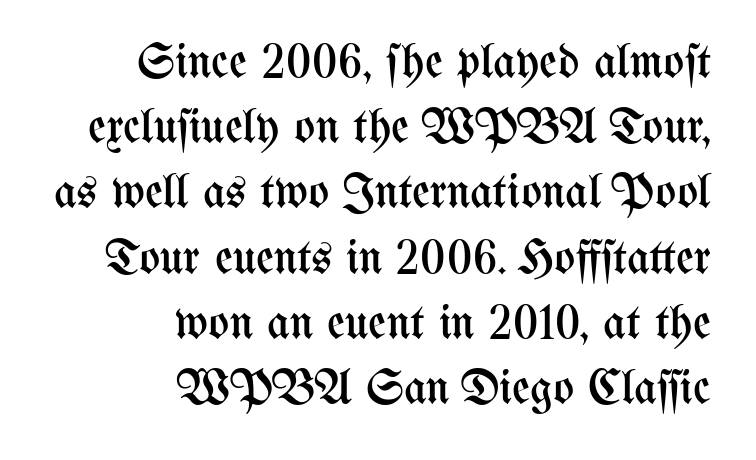
The image shows 49 px regular-weight, condensed type, upright; set right-aligned, normal line spacing (1.33x), normal letter spacing, not underlined; medium stroke contrast and a medium x-height.
